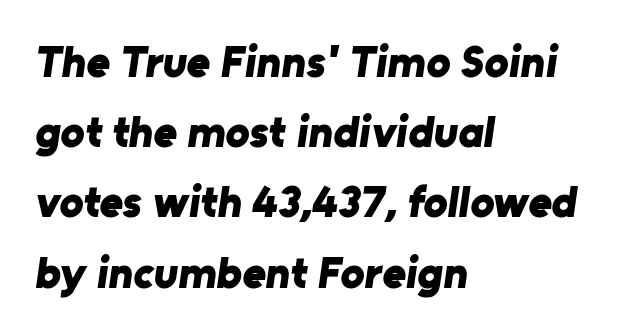
The image shows 45 px bold sans-serif type; set left-aligned, normal line spacing (1.56x), normal letter spacing, not underlined; low stroke contrast and a medium x-height.
